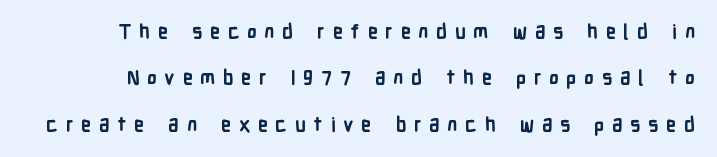
Q: Is the text bold? A: Yes.
Q: Is the text italic (slanted)? A: No, it is upright.
Q: Is the text underlined? A: No.
Q: Is the spacing between letters normal or unusually wide? A: Unusually wide.
Q: Is the spacing between lines tight, normal or loose? A: Loose.
